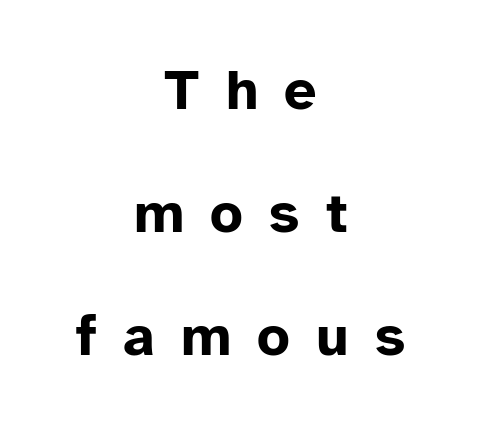
The image shows 57 px bold sans-serif type, upright; set centered, loose line spacing (2.16x), unusually wide letter spacing (+0.46 em), not underlined; low stroke contrast and a medium x-height.
